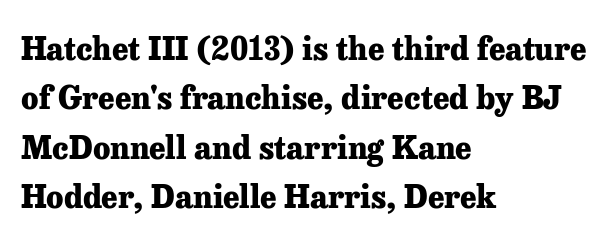
{"serif": "yes", "italic": "no", "bold": "yes", "weight": "heavy", "width": "normal", "stroke_contrast": "low", "x_height": "medium", "monospaced": "no", "underline": "no", "align": "left", "line_spacing": "normal", "line_spacing_ratio": 1.59, "letter_spacing": "normal", "letter_spacing_em": 0.0, "glyph_px": 31}
